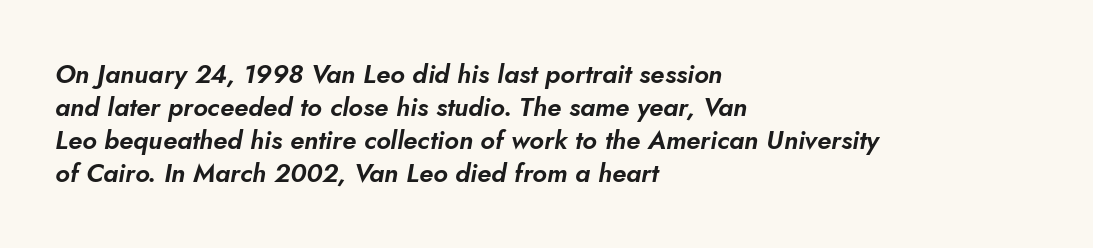
{"italic": "yes", "lean": "right", "slant_degrees": 5, "underline": "no", "align": "left", "line_spacing": "normal", "line_spacing_ratio": 1.27, "letter_spacing": "normal", "letter_spacing_em": 0.0, "glyph_px": 26}
